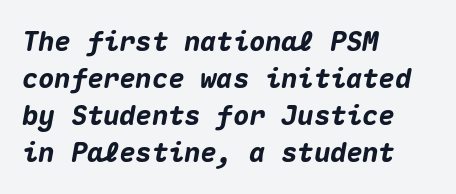
The gap between lines stays unmarked. The glyphs have the mass of a bold cut. Emphasis-style slanted type is in use. Compared with a centered layout, this one pins lines to the left instead.
